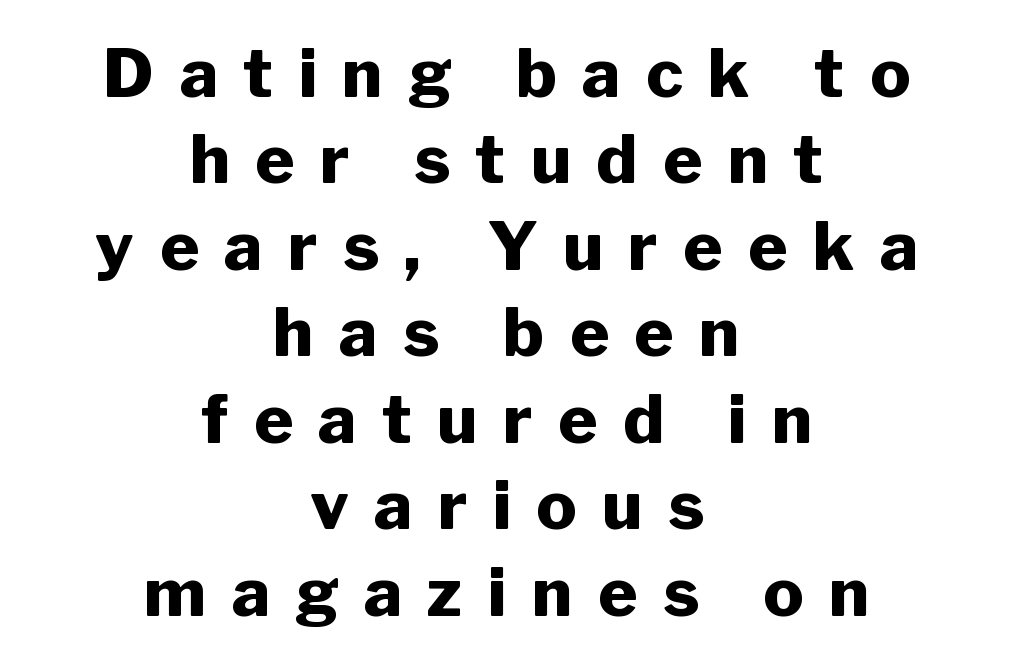
Posture: upright roman. The paragraph has two soft edges and a firm central axis. Reading down the column, the eye jumps a familiar distance to each next line. The strip under each line holds only bare page. Type style note: lacks serifs.
